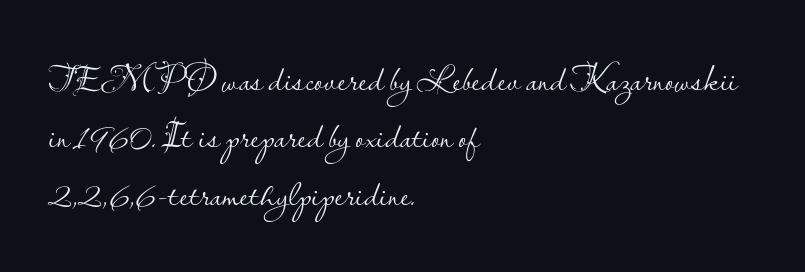
Q: Is the text bold? A: No.
Q: Is the text italic (slanted)? A: Yes.
Q: Is the typeface a serif or a sans-serif typeface? A: Sans-serif.
Q: Is the text underlined? A: No.
Q: How is the paragraph aligned? A: Left-aligned.
Q: Is the spacing between letters normal or unusually wide? A: Normal.
Q: Is the spacing between lines tight, normal or loose? A: Normal.
Q: Width (condensed, normal, or wide)? A: Normal.
Q: Stroke contrast? A: Low.
Q: x-height? A: Small.
Q: Monospaced? A: No.
